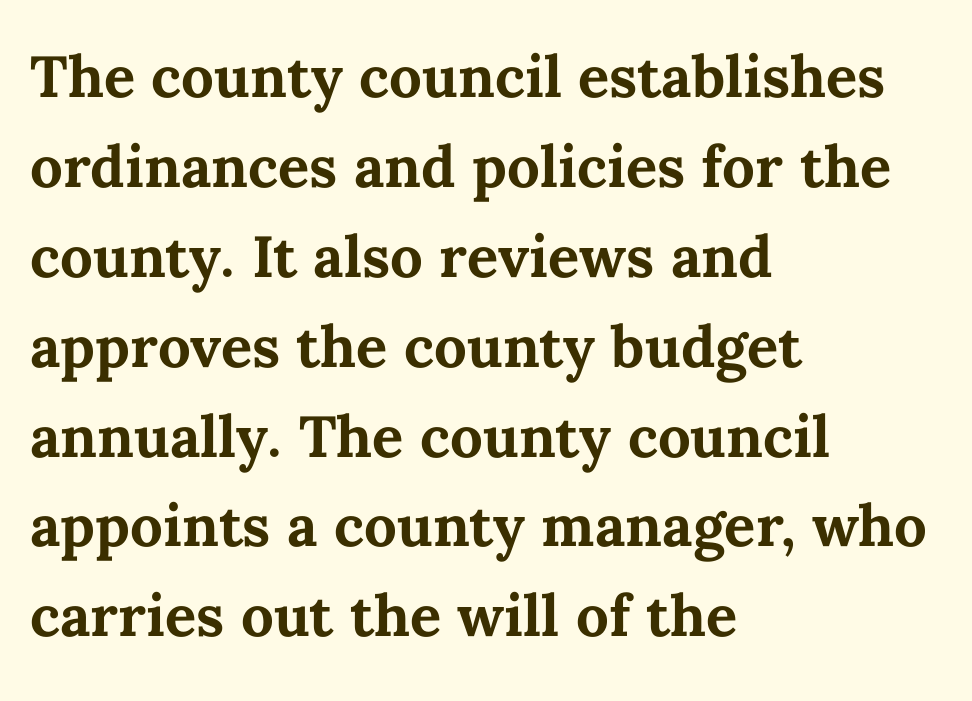
Q: Is the text bold? A: Yes.
Q: Is the text italic (slanted)? A: No, it is upright.
Q: Is the text underlined? A: No.
Q: How is the paragraph aligned? A: Left-aligned.
Q: Is the spacing between letters normal or unusually wide? A: Normal.
Q: Is the spacing between lines tight, normal or loose? A: Normal.
Q: Width (condensed, normal, or wide)? A: Normal.
Q: Stroke contrast? A: Medium.
Q: x-height? A: Medium.
Q: Monospaced? A: No.
